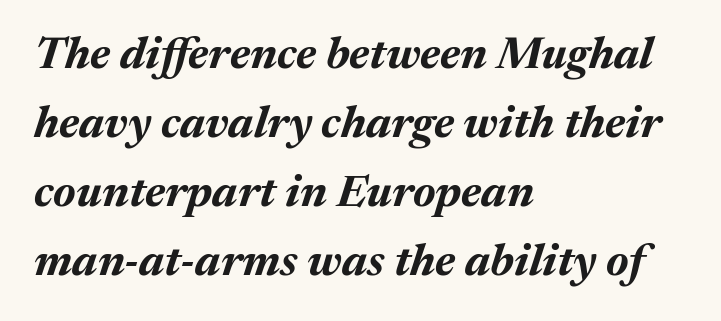
Regular leading. Do the characters align in a grid? No, the font is proportional. Chunky letters — that's bold for sure. Each word holds together tightly as a unit, with standard inter-letter gaps. Each row of text sits above clean, open space.
